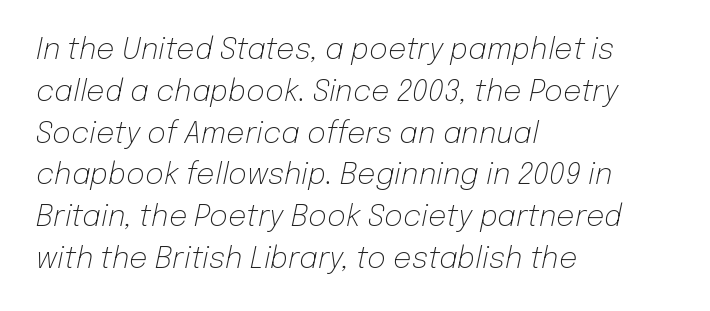
The image shows 29 px light type, italic (leaning right); set left-aligned, normal line spacing (1.44x), normal letter spacing, not underlined; low stroke contrast and a medium x-height.
